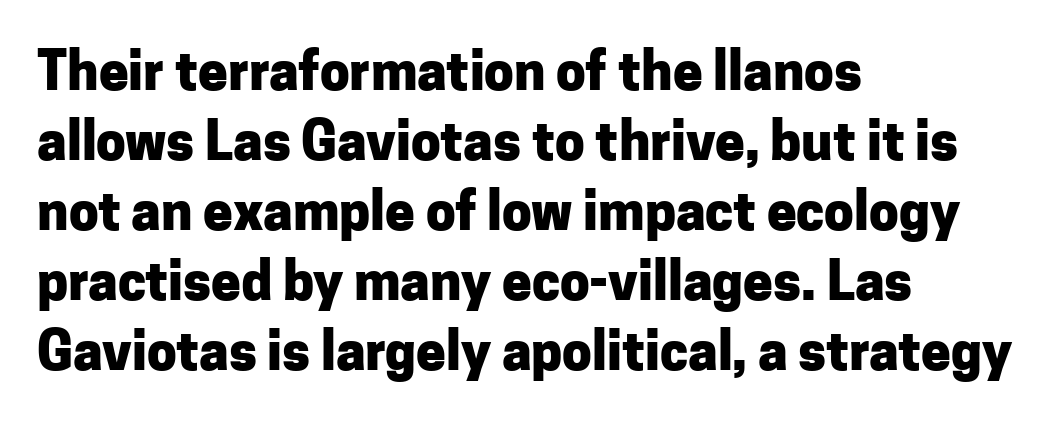
The image shows 53 px heavy sans-serif type, upright; set left-aligned, normal line spacing (1.32x), normal letter spacing, not underlined; low stroke contrast and a medium x-height.
